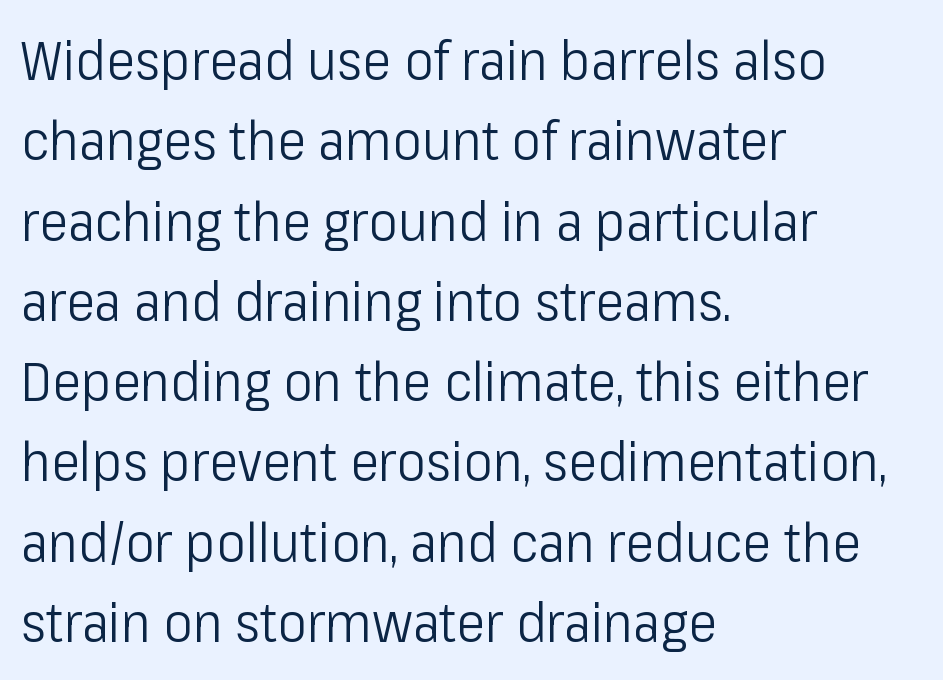
Q: Is the text bold? A: No.
Q: Is the text italic (slanted)? A: No, it is upright.
Q: Is the typeface a serif or a sans-serif typeface? A: Sans-serif.
Q: Is the text underlined? A: No.
Q: How is the paragraph aligned? A: Left-aligned.
Q: Is the spacing between letters normal or unusually wide? A: Normal.
Q: Is the spacing between lines tight, normal or loose? A: Normal.
Q: Width (condensed, normal, or wide)? A: Condensed.
Q: Stroke contrast? A: Low.
Q: x-height? A: Medium.
Q: Monospaced? A: No.
